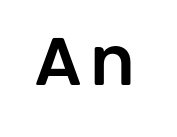
The image shows 68 px sans-serif type, upright; set not underlined; low stroke contrast and a large x-height.
